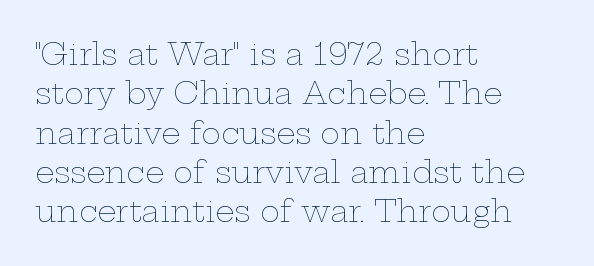
The image shows 30 px thin, wide type, upright; set left-aligned, normal line spacing (1.31x), normal letter spacing, not underlined; low stroke contrast and a medium x-height.
